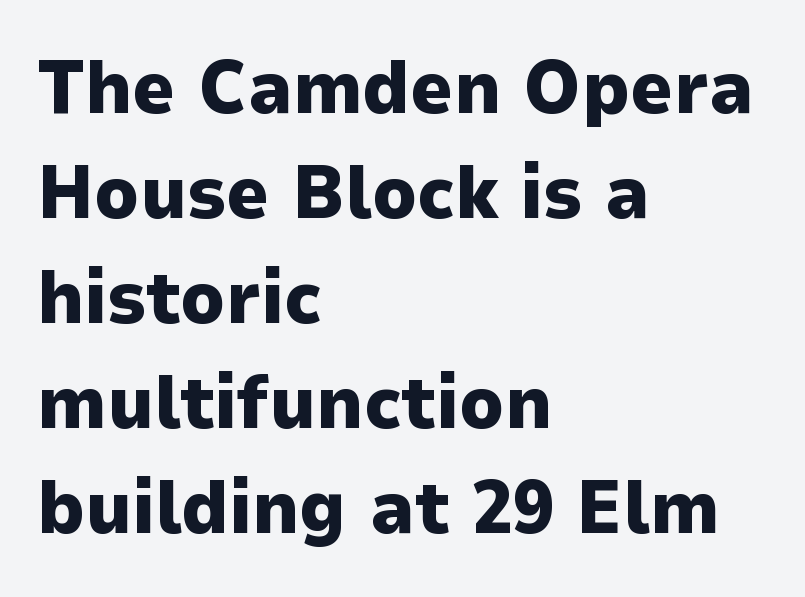
The image shows 75 px heavy sans-serif type, upright; set left-aligned, normal line spacing (1.4x), normal letter spacing, not underlined; low stroke contrast and a medium x-height.
